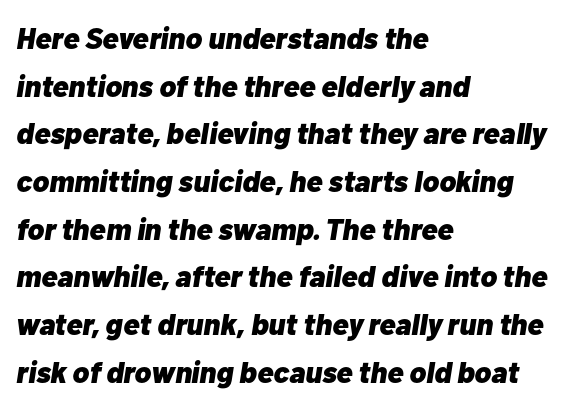
Q: Is the text bold? A: Yes.
Q: Is the text italic (slanted)? A: Yes, it leans right by about 10 degrees.
Q: Is the text underlined? A: No.
Q: How is the paragraph aligned? A: Left-aligned.
Q: Is the spacing between letters normal or unusually wide? A: Normal.
Q: Is the spacing between lines tight, normal or loose? A: Normal.
Q: Width (condensed, normal, or wide)? A: Normal.
Q: Stroke contrast? A: Low.
Q: x-height? A: Medium.
Q: Monospaced? A: No.
